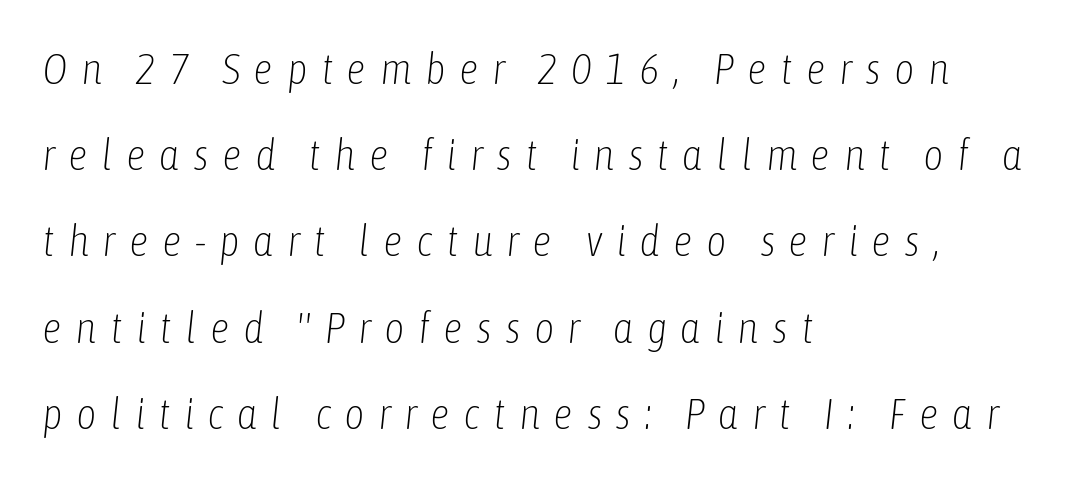
A bare baseline throughout the passage. What's the leading like? Stretched, with rows far apart. On a weight scale, this lands at 450 or below. The lettering tilts uniformly, giving the passage an italic look. You could not count columns in this text — the font is proportionally spaced.
